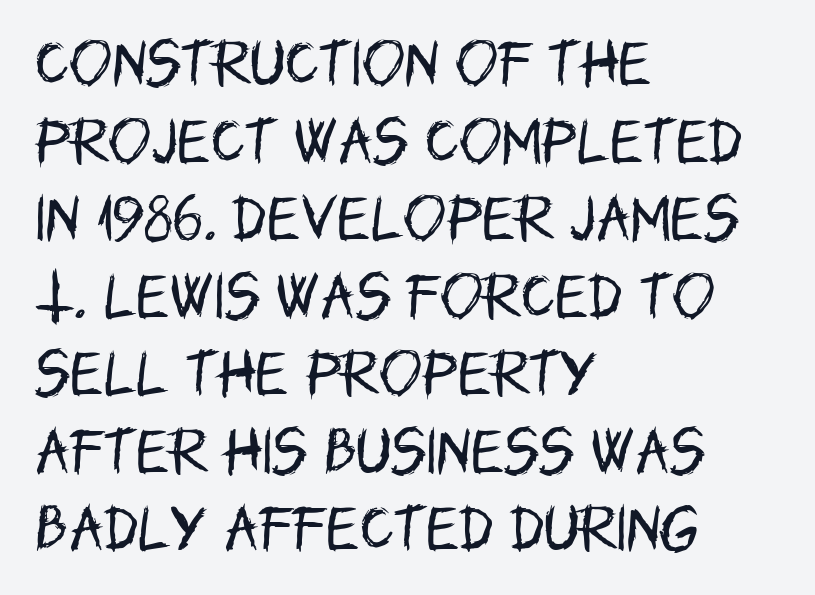
The image shows 51 px regular-weight, condensed sans-serif type, upright; set left-aligned, normal line spacing (1.52x), normal letter spacing, not underlined; low stroke contrast and a large x-height.
